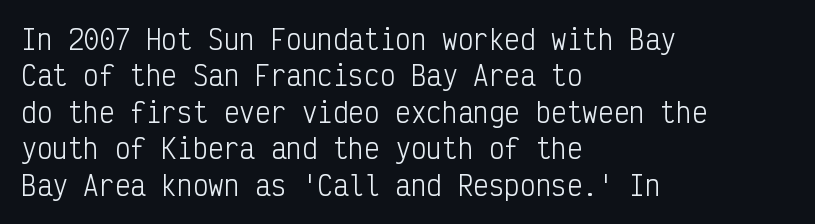
The image shows 26 px text type, upright; set left-aligned, normal line spacing (1.4x), normal letter spacing, not underlined.
